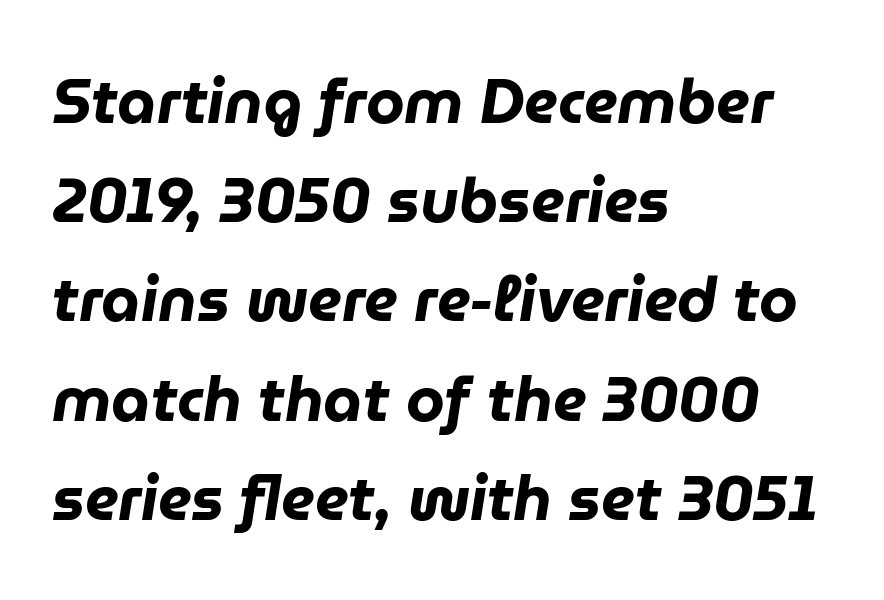
The image shows 62 px heavy type, italic (leaning right); set left-aligned, normal line spacing (1.6x), normal letter spacing, not underlined; low stroke contrast and a medium x-height.
